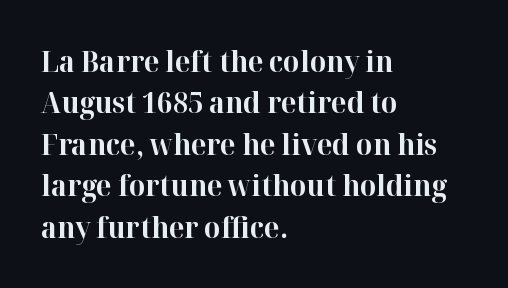
The image shows 29 px bold serif type, upright; set left-aligned, normal line spacing (1.43x), normal letter spacing, not underlined; high stroke contrast and a medium x-height.
